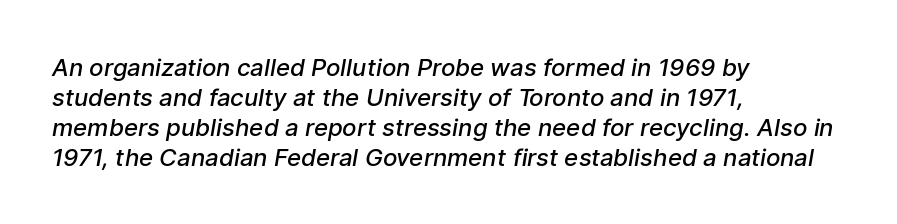
The image shows 24 px text type; set left-aligned, normal line spacing (1.25x), normal letter spacing, not underlined.
